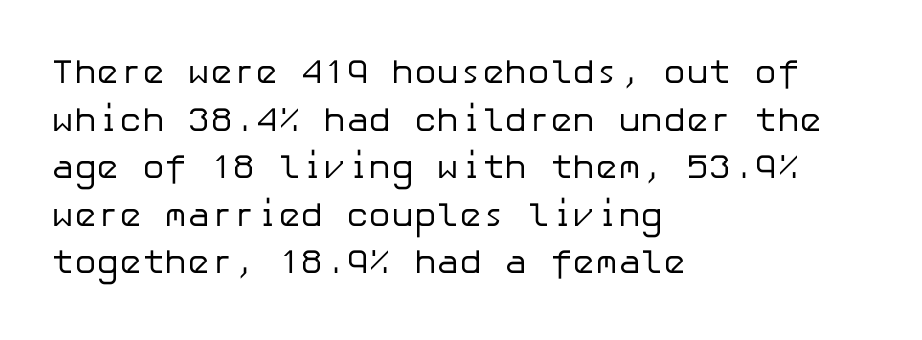
Q: Is the text bold? A: No.
Q: Is the text italic (slanted)? A: No, it is upright.
Q: Is the typeface a serif or a sans-serif typeface? A: Sans-serif.
Q: Is the text underlined? A: No.
Q: How is the paragraph aligned? A: Left-aligned.
Q: Is the spacing between letters normal or unusually wide? A: Normal.
Q: Is the spacing between lines tight, normal or loose? A: Normal.
Q: Width (condensed, normal, or wide)? A: Normal.
Q: Stroke contrast? A: Low.
Q: x-height? A: Medium.
